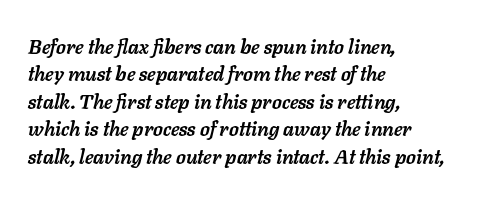
Q: Is the text bold? A: Yes.
Q: Is the text italic (slanted)? A: Yes, it leans right by about 11 degrees.
Q: Is the text underlined? A: No.
Q: How is the paragraph aligned? A: Left-aligned.
Q: Is the spacing between letters normal or unusually wide? A: Normal.
Q: Is the spacing between lines tight, normal or loose? A: Normal.
